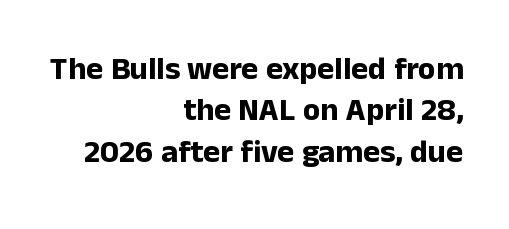
Q: Is the text bold? A: Yes.
Q: Is the text italic (slanted)? A: No, it is upright.
Q: Is the typeface a serif or a sans-serif typeface? A: Sans-serif.
Q: Is the text underlined? A: No.
Q: How is the paragraph aligned? A: Right-aligned.
Q: Is the spacing between letters normal or unusually wide? A: Normal.
Q: Is the spacing between lines tight, normal or loose? A: Normal.
Q: Width (condensed, normal, or wide)? A: Normal.
Q: Stroke contrast? A: Low.
Q: x-height? A: Medium.
Q: Monospaced? A: No.
